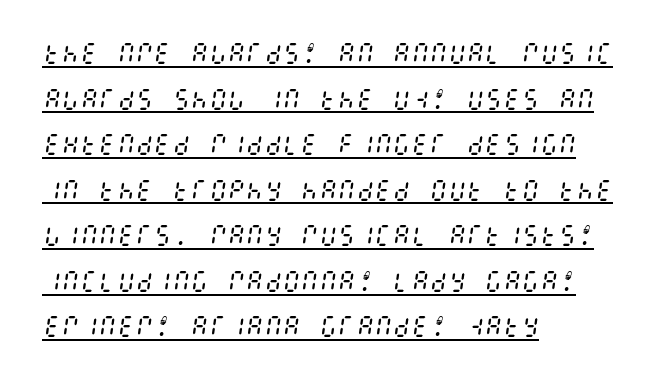
Q: Is the text bold? A: No.
Q: Is the text italic (slanted)? A: Yes, it leans right by about 8 degrees.
Q: Is the text underlined? A: Yes.
Q: How is the paragraph aligned? A: Left-aligned.
Q: Is the spacing between letters normal or unusually wide? A: Normal.
Q: Is the spacing between lines tight, normal or loose? A: Loose.
